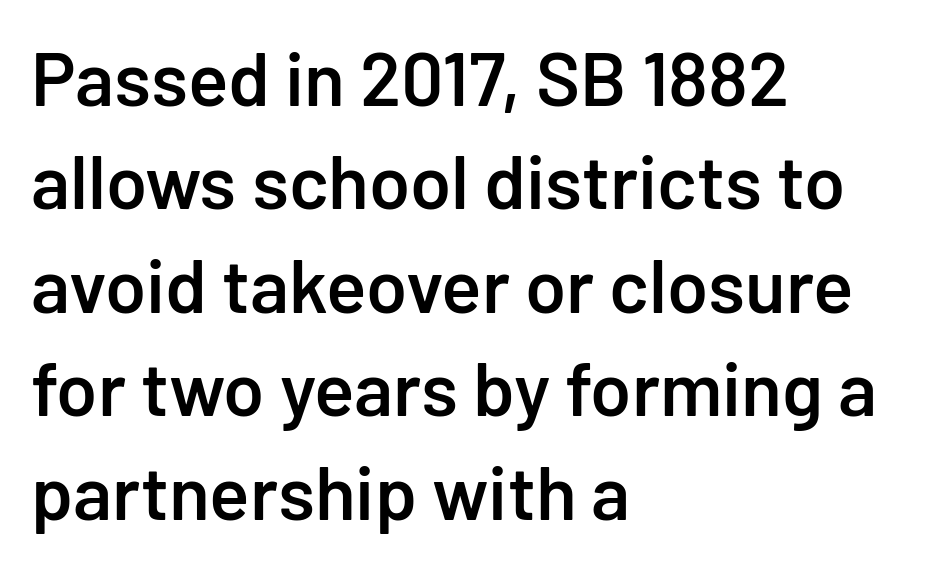
Q: Is the text bold? A: Semi-bold.
Q: Is the text italic (slanted)? A: No, it is upright.
Q: Is the typeface a serif or a sans-serif typeface? A: Sans-serif.
Q: Is the text underlined? A: No.
Q: How is the paragraph aligned? A: Left-aligned.
Q: Is the spacing between letters normal or unusually wide? A: Normal.
Q: Is the spacing between lines tight, normal or loose? A: Normal.
Q: Width (condensed, normal, or wide)? A: Normal.
Q: Stroke contrast? A: Low.
Q: x-height? A: Medium.
Q: Monospaced? A: No.
